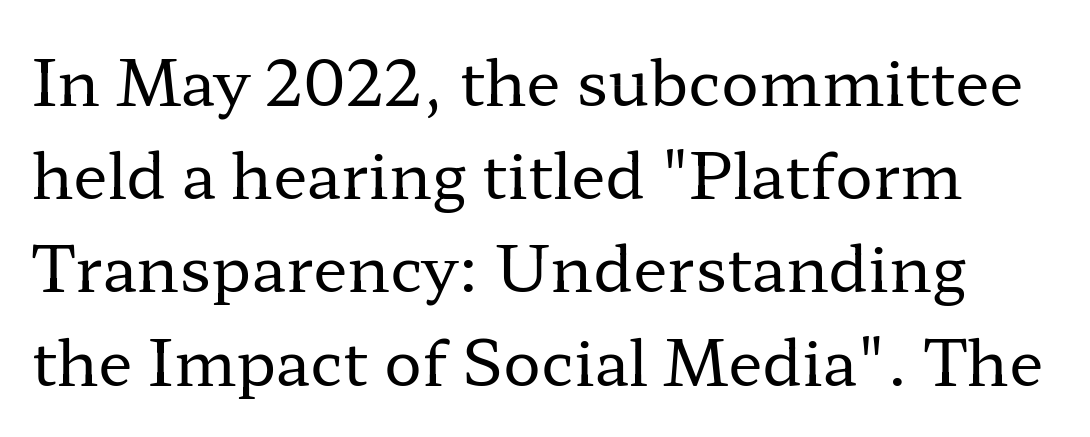
The image shows 63 px regular-weight, wide serif type, upright; set normal line spacing (1.48x), normal letter spacing, not underlined; low stroke contrast and a medium x-height.
